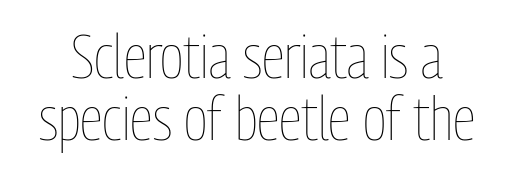
{"italic": "no", "bold": "no", "weight": "thin", "width": "condensed", "stroke_contrast": "low", "x_height": "medium", "monospaced": "no", "underline": "no", "line_spacing": "tight", "line_spacing_ratio": 1.03, "letter_spacing": "normal", "letter_spacing_em": 0.0, "glyph_px": 60}
